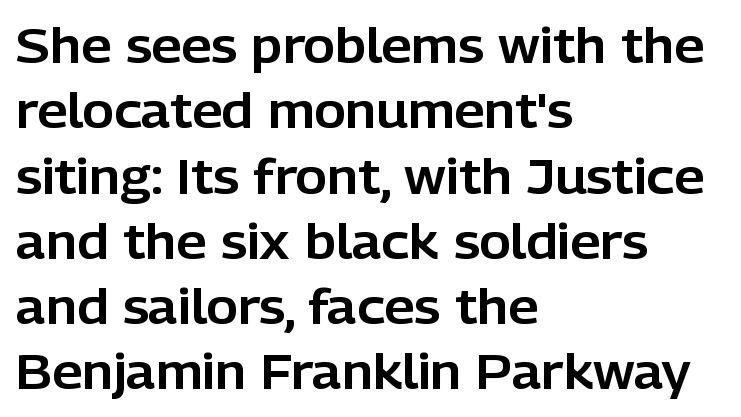
{"serif": "no", "italic": "no", "width": "normal", "stroke_contrast": "low", "x_height": "medium", "monospaced": "no", "underline": "no", "align": "left", "line_spacing": "normal", "line_spacing_ratio": 1.36, "letter_spacing": "normal", "letter_spacing_em": 0.0, "glyph_px": 48}
